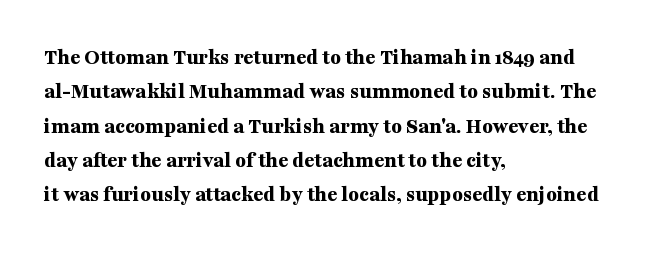
Upright lettering throughout. Just letters on the line, the space beneath them empty. The vertical gap from one line to the next is medium. Strong, thick strokes mark this as bold type. Short and long lines alike share a common starting point at left.
